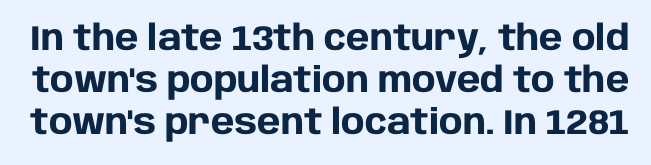
The image shows 35 px heavy sans-serif type, upright; set line spacing 1.2x, normal letter spacing, not underlined; low stroke contrast and a large x-height.
